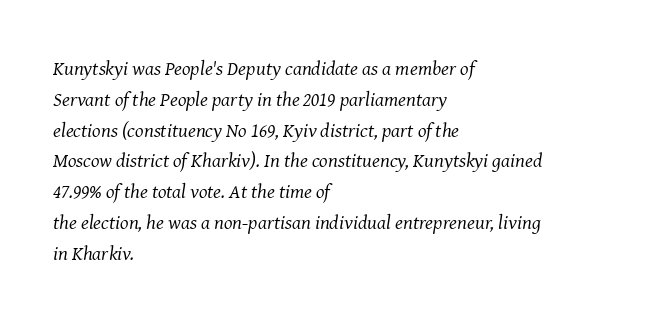
Quick note: underline off. The strokes are not fattened; the text isn't bold. Observe the lean: these are italic letterforms. In terms of leading, this rendering sits right in the middle.
